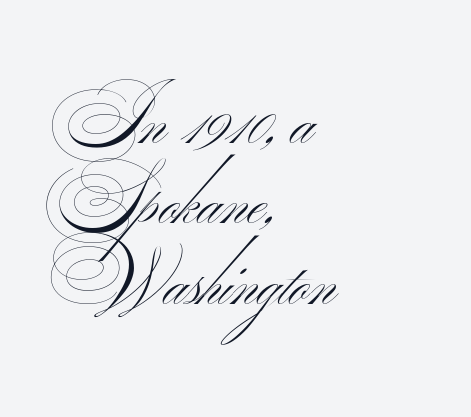
Stroke terminals: plain, sans-serif. Is this a fixed-width face? No — the glyphs have proportional, varying widths. Cramped leading. Horizontally, the lines are justified to the leading edge only. Tracking value appears to be zero — textbook default spacing.
